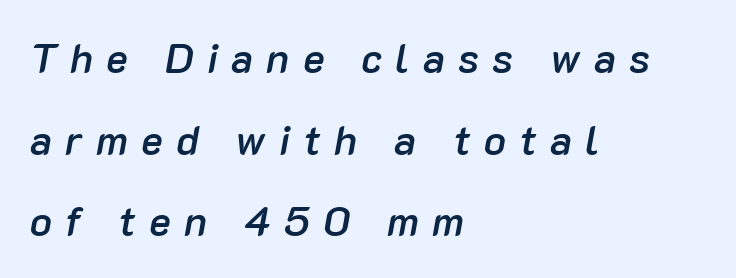
Q: Is the text bold? A: Semi-bold.
Q: Is the text italic (slanted)? A: Yes, it leans right by about 10 degrees.
Q: Is the text underlined? A: No.
Q: How is the paragraph aligned? A: Left-aligned.
Q: Is the spacing between letters normal or unusually wide? A: Unusually wide.
Q: Is the spacing between lines tight, normal or loose? A: Loose.
Q: Width (condensed, normal, or wide)? A: Normal.
Q: Stroke contrast? A: Low.
Q: x-height? A: Medium.
Q: Monospaced? A: No.
